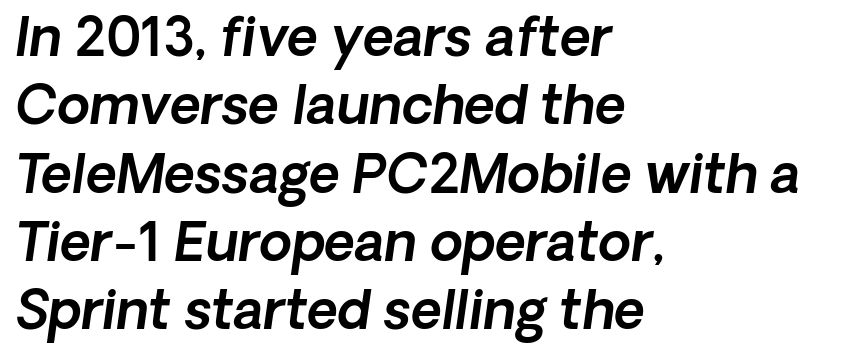
The image shows 53 px text type, italic (leaning right); set left-aligned, normal line spacing (1.29x), normal letter spacing, not underlined; a medium x-height.
